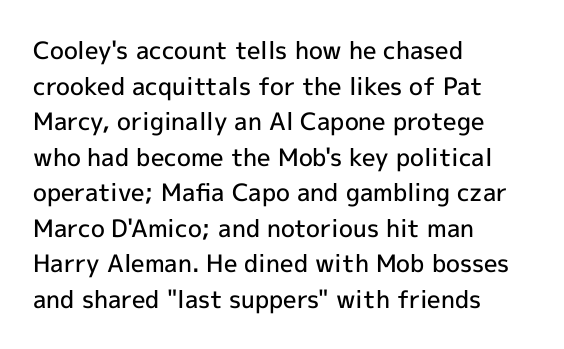
{"italic": "no", "bold": "semi", "underline": "no", "align": "left", "line_spacing": "normal", "line_spacing_ratio": 1.48, "letter_spacing": "normal", "letter_spacing_em": 0.0, "glyph_px": 24}
